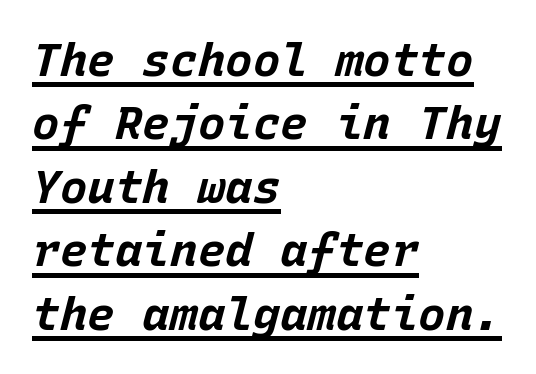
{"italic": "yes", "lean": "right", "slant_degrees": 15, "bold": "yes", "weight": "bold", "width": "normal", "stroke_contrast": "low", "x_height": "large", "monospaced": "yes", "underline": "yes", "align": "left", "line_spacing": "normal", "line_spacing_ratio": 1.38, "letter_spacing": "normal", "letter_spacing_em": 0.0, "glyph_px": 46}
